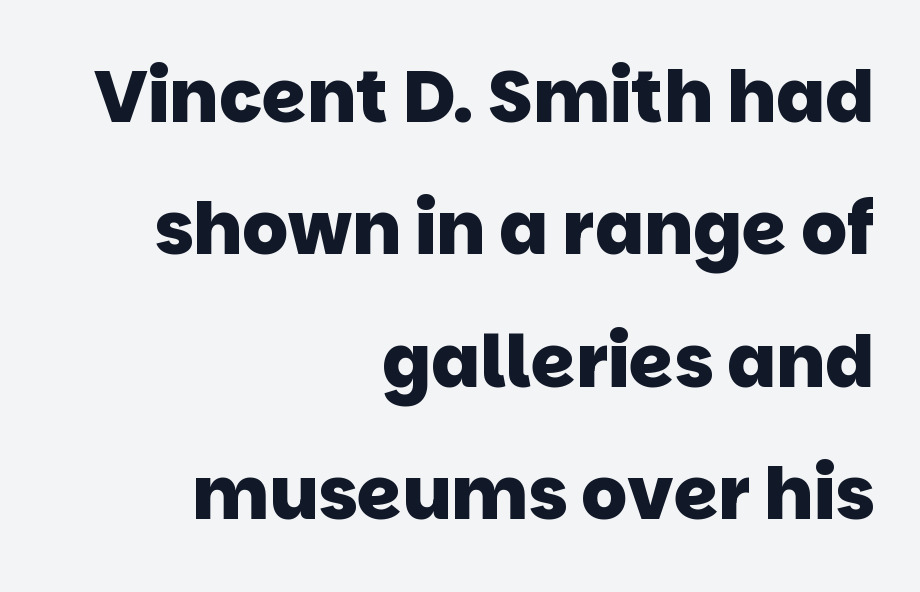
The image shows 72 px heavy sans-serif type; set right-aligned, line spacing 1.84x, normal letter spacing, not underlined; low stroke contrast and a large x-height.
